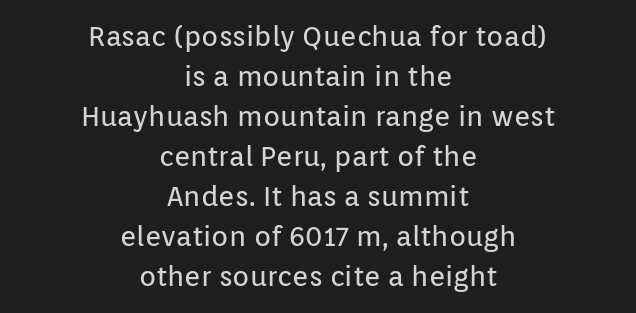
The font is comparable to plain body text, perhaps lighter. The strip under each line holds only bare page. The passage shown stacks its lines at a standard gap. Here the designer chose a conventional face with non-uniform glyph widths. Notice how the stems are strictly vertical — no italics here.
